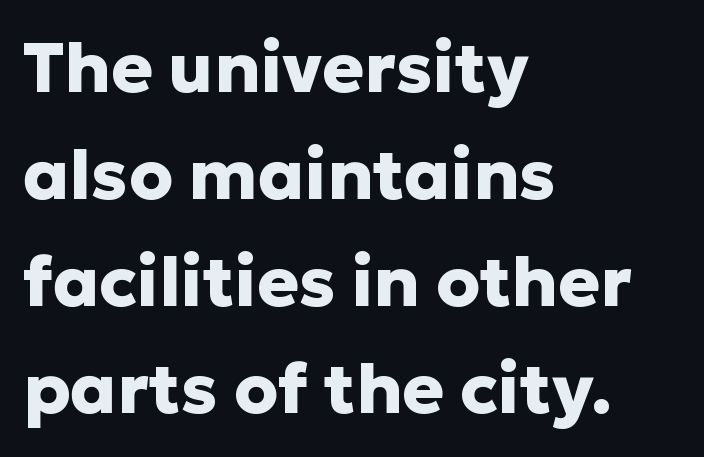
{"serif": "no", "italic": "no", "bold": "yes", "weight": "heavy", "width": "normal", "stroke_contrast": "low", "x_height": "medium", "monospaced": "no", "underline": "no", "align": "left", "line_spacing": "normal", "line_spacing_ratio": 1.53, "letter_spacing": "normal", "letter_spacing_em": 0.0, "glyph_px": 70}
